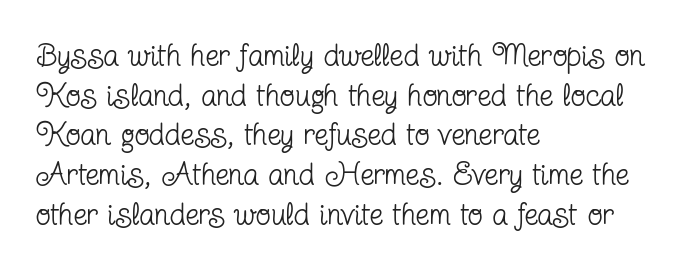
Q: Is the text bold? A: No.
Q: Is the text italic (slanted)? A: No, it is upright.
Q: Is the typeface a serif or a sans-serif typeface? A: Serif.
Q: Is the text underlined? A: No.
Q: How is the paragraph aligned? A: Left-aligned.
Q: Is the spacing between letters normal or unusually wide? A: Normal.
Q: Is the spacing between lines tight, normal or loose? A: Normal.
Q: Width (condensed, normal, or wide)? A: Condensed.
Q: Stroke contrast? A: Low.
Q: x-height? A: Medium.
Q: Monospaced? A: No.
